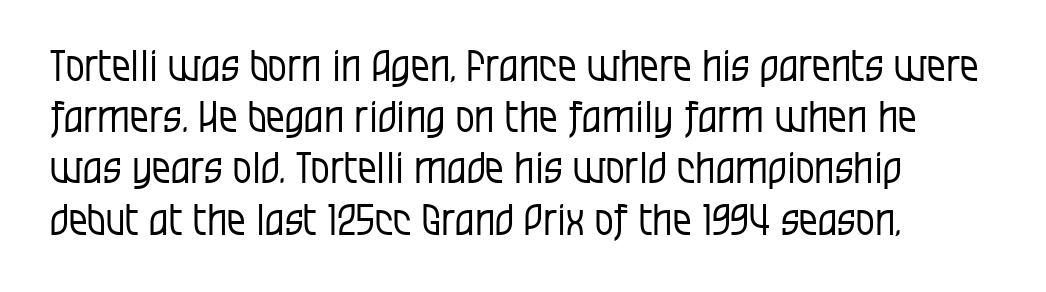
The image shows 42 px regular-weight, condensed sans-serif type, upright; set left-aligned, line spacing 1.22x, normal letter spacing, not underlined; low stroke contrast and a large x-height.
